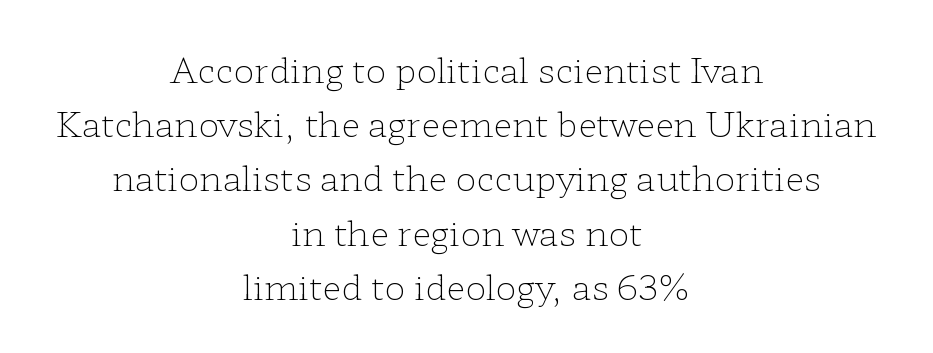
{"serif": "yes", "italic": "no", "bold": "no", "weight": "light", "width": "wide", "stroke_contrast": "low", "x_height": "medium", "monospaced": "no", "underline": "no", "align": "center", "line_spacing": "normal", "line_spacing_ratio": 1.55, "letter_spacing": "normal", "letter_spacing_em": 0.0, "glyph_px": 35}
